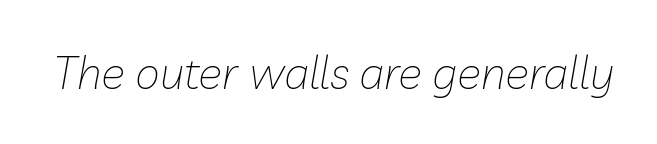
Q: Is the text bold? A: No.
Q: Is the text italic (slanted)? A: Yes, it leans right by about 10 degrees.
Q: Is the text underlined? A: No.
Q: Is the spacing between letters normal or unusually wide? A: Normal.
Q: Width (condensed, normal, or wide)? A: Normal.
Q: Stroke contrast? A: Low.
Q: x-height? A: Medium.
Q: Monospaced? A: No.
